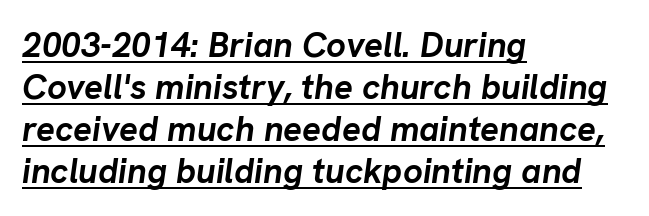
The image shows 35 px semibold type, italic (leaning right); set left-aligned, line spacing 1.2x, normal letter spacing, underlined; low stroke contrast and a medium x-height.
